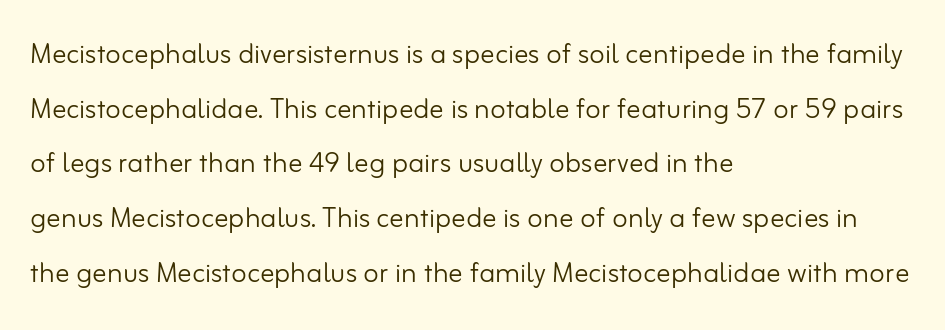
Q: Is the text bold? A: No.
Q: Is the text italic (slanted)? A: No, it is upright.
Q: Is the typeface a serif or a sans-serif typeface? A: Sans-serif.
Q: Is the text underlined? A: No.
Q: How is the paragraph aligned? A: Left-aligned.
Q: Is the spacing between letters normal or unusually wide? A: Normal.
Q: Is the spacing between lines tight, normal or loose? A: Normal.
Q: Width (condensed, normal, or wide)? A: Normal.
Q: Stroke contrast? A: Low.
Q: x-height? A: Small.
Q: Monospaced? A: No.
